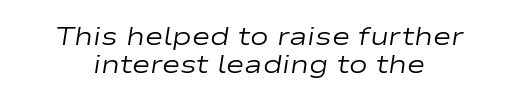
Q: Is the text bold? A: No.
Q: Is the text italic (slanted)? A: Yes, it leans right by about 9 degrees.
Q: Is the text underlined? A: No.
Q: Is the spacing between letters normal or unusually wide? A: Normal.
Q: Is the spacing between lines tight, normal or loose? A: Tight.
